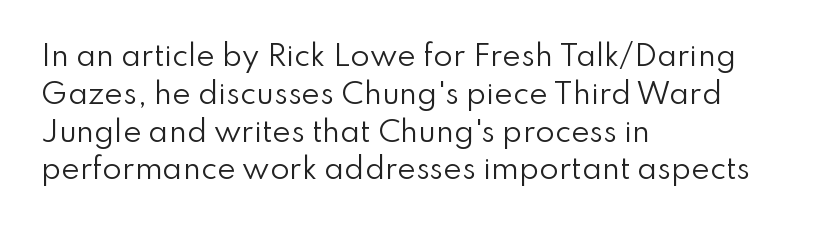
The typesetting does not lean heavy: it is not bold. Stroke terminals: plain, sans-serif. This rendering leaves character spacing at its baseline value. Unmarked baselines from the first word to the last. The text block is weighted toward the left margin, trailing off unevenly rightward. Characters remain perfectly vertical along every line.
